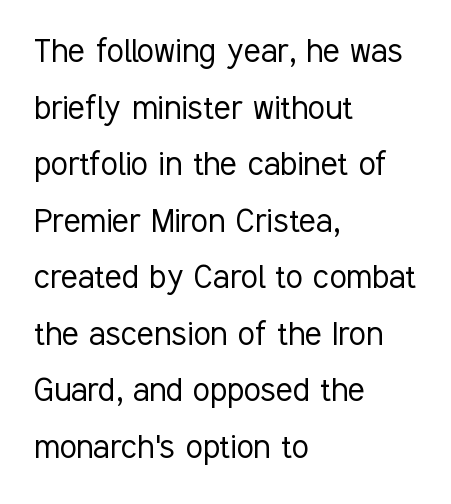
Is this a sans? Yes — the strokes have no serifs. The rendering uses natural spacing where letterforms have individual widths. Compared with typical body copy, the letter spacing here is the same. A student would call this left alignment; a typographer would say flush left, rag right. The rendering uses a moderate line-height, typical for paragraphs. Rendered with straight, roman letterforms.
